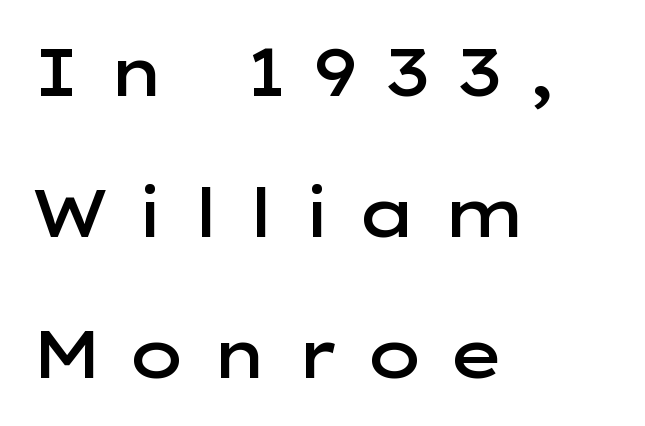
Q: Is the text bold? A: Semi-bold.
Q: Is the text italic (slanted)? A: No, it is upright.
Q: Is the typeface a serif or a sans-serif typeface? A: Sans-serif.
Q: Is the text underlined? A: No.
Q: How is the paragraph aligned? A: Left-aligned.
Q: Is the spacing between letters normal or unusually wide? A: Unusually wide.
Q: Is the spacing between lines tight, normal or loose? A: Loose.
Q: Width (condensed, normal, or wide)? A: Wide.
Q: Stroke contrast? A: Low.
Q: x-height? A: Medium.
Q: Monospaced? A: No.
